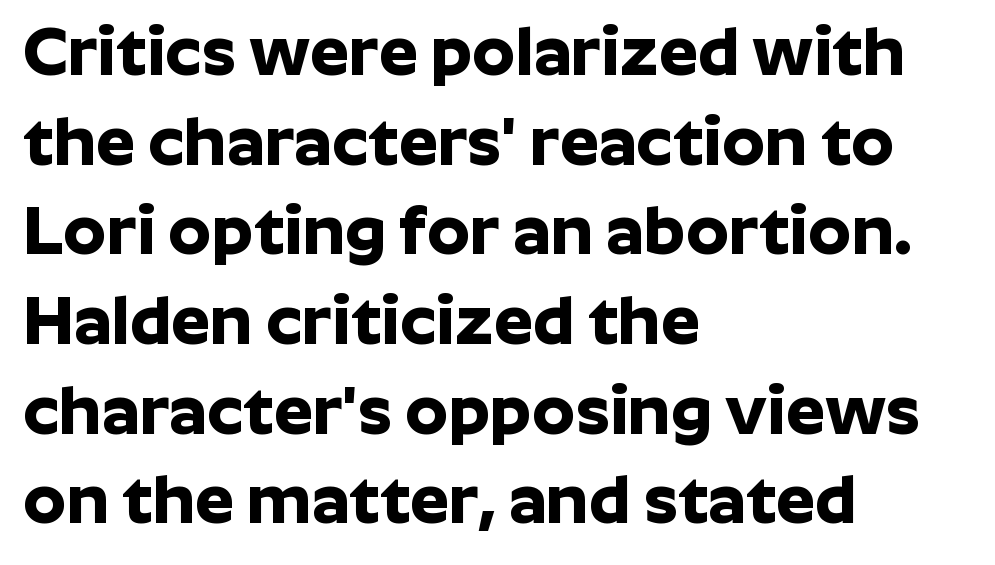
{"serif": "no", "italic": "no", "bold": "yes", "weight": "bold", "width": "normal", "stroke_contrast": "low", "x_height": "medium", "monospaced": "no", "underline": "no", "align": "left", "line_spacing": "normal", "line_spacing_ratio": 1.3, "letter_spacing": "normal", "letter_spacing_em": 0.0, "glyph_px": 69}
